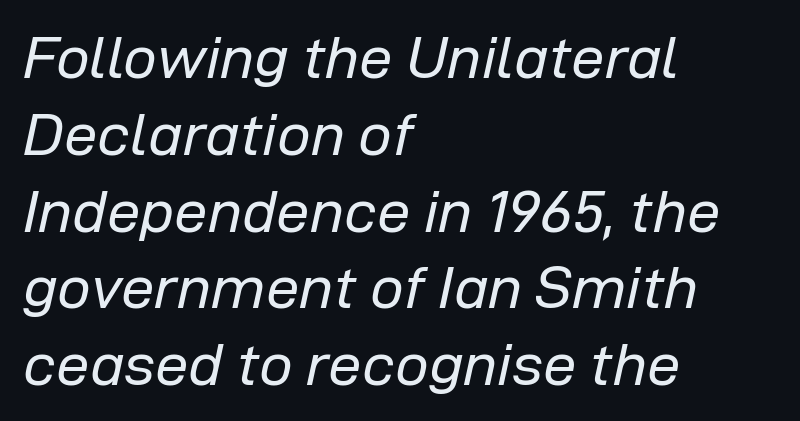
Default kerning and tracking; the words read as compact shapes. A student would call this left alignment; a typographer would say flush left, rag right. Weight: regular or lighter. Normally led — the rows are evenly, conventionally spaced. Descender tails drop into unmarked territory.
